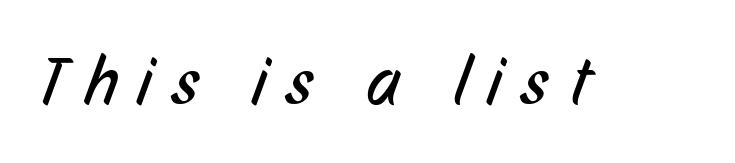
The image shows 69 px regular-weight, condensed sans-serif type; set unusually wide letter spacing (+0.3 em), not underlined; low stroke contrast and a medium x-height.
